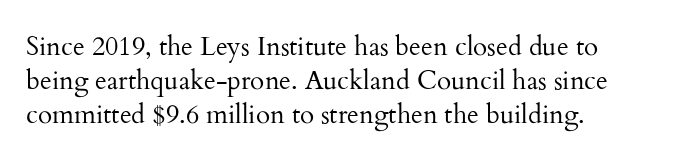
{"italic": "no", "bold": "no", "underline": "no", "align": "left", "line_spacing": "normal", "line_spacing_ratio": 1.31, "letter_spacing": "normal", "letter_spacing_em": 0.0, "glyph_px": 26}
